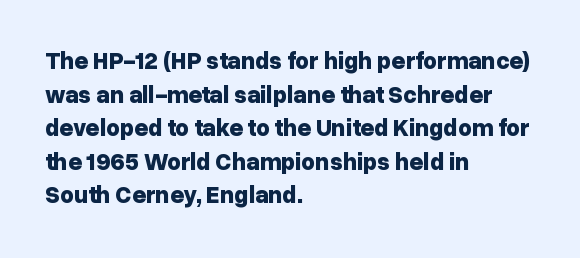
Any mark beneath the type? The region is blank. Regular leading. The face used here is rendered with its standard letterfit. These words are printed bold, with thick strokes throughout. Italic? Not at all — the glyphs are vertical. Left-aligned paragraph, ragged on the right.
